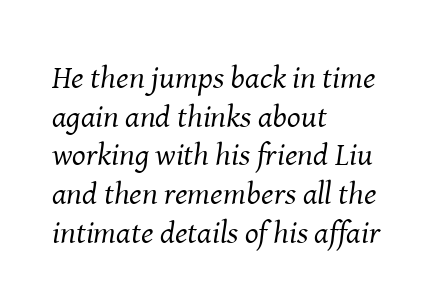
This sample has the flowing, uneven cadence of proportional lettering. The font family rendered here belongs to the serif group. Emphasis-style slanted type is in use. Which margin do the lines hug? The left one — the right edge is uneven. How are the letters spaced? Ordinarily, with no added tracking. The strip under each line holds only bare page.
